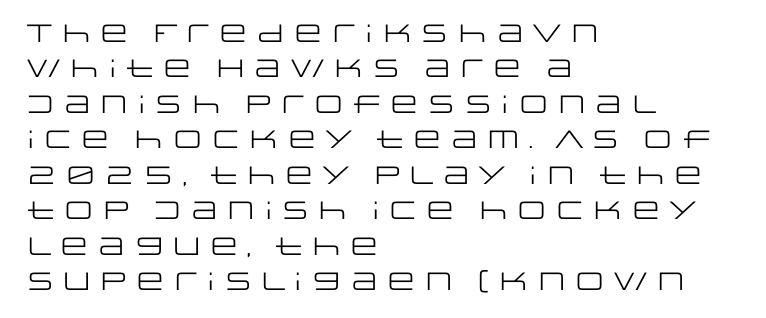
{"italic": "no", "bold": "no", "underline": "no", "align": "left", "line_spacing": "normal", "line_spacing_ratio": 1.42, "letter_spacing": "normal", "letter_spacing_em": 0.0, "glyph_px": 25}
